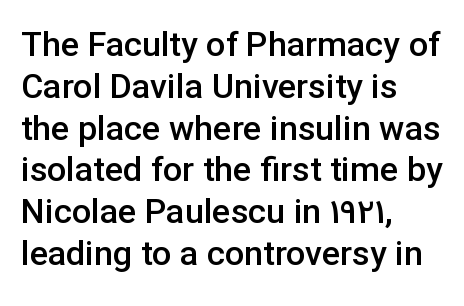
{"serif": "no", "italic": "no", "bold": "semi", "weight": "semibold", "width": "normal", "stroke_contrast": "low", "x_height": "medium", "monospaced": "no", "underline": "no", "align": "left", "line_spacing_ratio": 1.23, "letter_spacing": "normal", "letter_spacing_em": 0.0, "glyph_px": 34}
